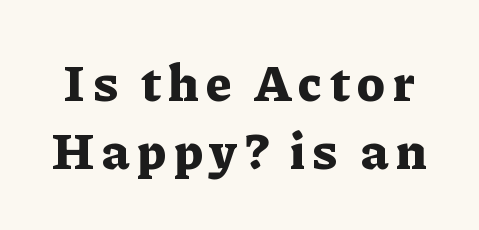
Q: Is the text bold? A: Yes.
Q: Is the text italic (slanted)? A: No, it is upright.
Q: Is the typeface a serif or a sans-serif typeface? A: Serif.
Q: Is the text underlined? A: No.
Q: Is the spacing between lines tight, normal or loose? A: Normal.
Q: Width (condensed, normal, or wide)? A: Normal.
Q: Stroke contrast? A: Low.
Q: x-height? A: Medium.
Q: Monospaced? A: No.
